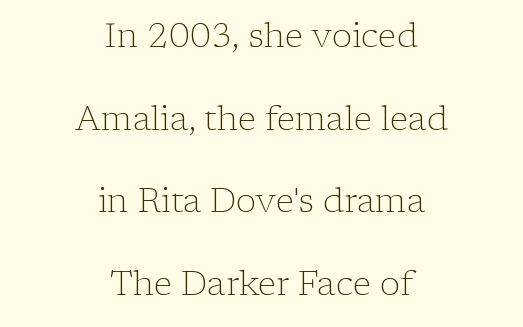
Do the letters lean? They stand straight. Interline gaps are noticeably wide in this sample. The paragraph shown floats in the horizontal middle. The letters advance in unequal steps, a hallmark of proportional type. No word sits above an underline. Look at the tracking — it's just the regular setting, nothing added.
